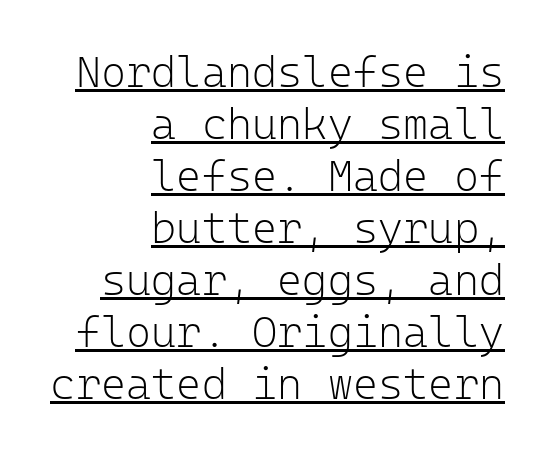
{"serif": "no", "italic": "no", "bold": "no", "weight": "light", "width": "normal", "stroke_contrast": "low", "x_height": "medium", "monospaced": "yes", "underline": "yes", "align": "right", "line_spacing_ratio": 1.21, "letter_spacing": "normal", "letter_spacing_em": 0.0, "glyph_px": 43}
